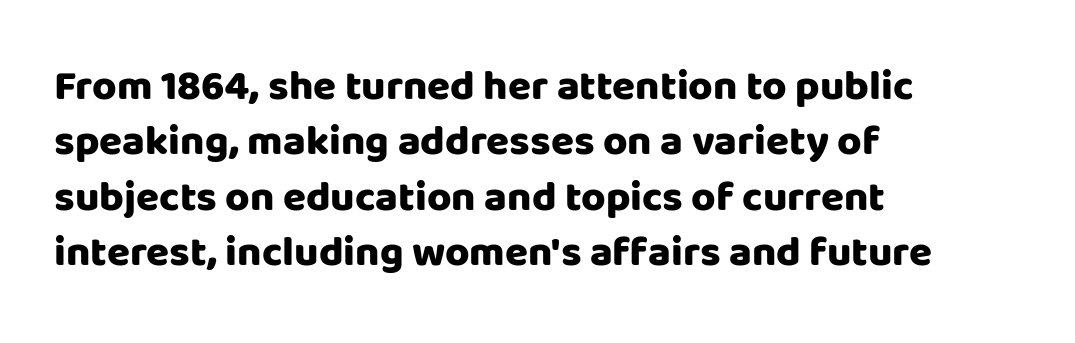
The image shows 42 px heavy sans-serif type, upright; set left-aligned, normal line spacing (1.32x), normal letter spacing, not underlined; low stroke contrast and a large x-height.
